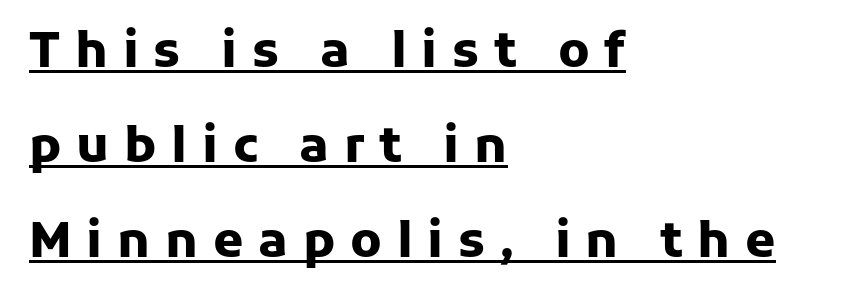
The string is rendered with underlining switched on. Unlike a traditional serif, this face leaves its strokes unadorned. These lines are rendered in a variable-pitch font. Posture: straight, roman, zero tilt.
